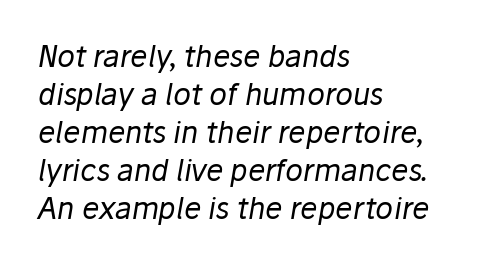
{"italic": "yes", "lean": "right", "slant_degrees": 10, "bold": "no", "weight": "regular", "width": "normal", "stroke_contrast": "low", "x_height": "medium", "monospaced": "no", "underline": "no", "align": "left", "line_spacing": "normal", "line_spacing_ratio": 1.31, "letter_spacing": "normal", "letter_spacing_em": 0.0, "glyph_px": 29}
